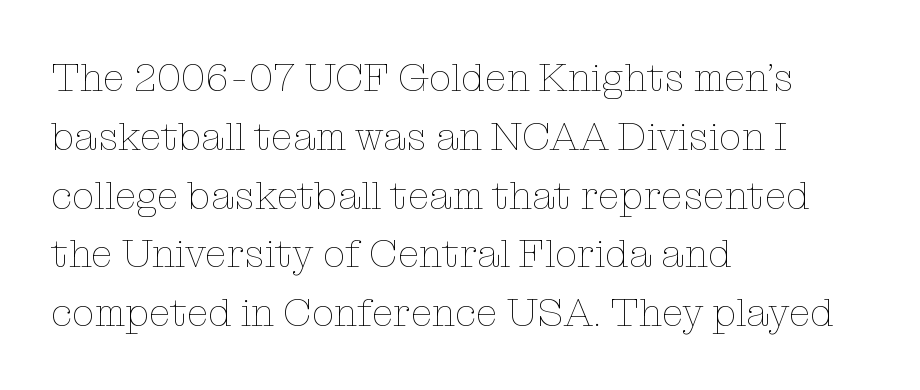
{"italic": "no", "bold": "no", "weight": "thin", "width": "normal", "stroke_contrast": "low", "x_height": "medium", "monospaced": "no", "underline": "no", "align": "left", "line_spacing": "normal", "line_spacing_ratio": 1.47, "letter_spacing": "normal", "letter_spacing_em": 0.0, "glyph_px": 40}
